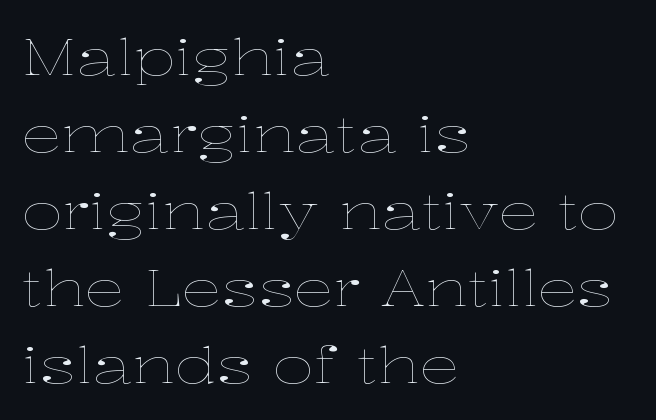
Q: Is the text bold? A: No.
Q: Is the text italic (slanted)? A: No, it is upright.
Q: Is the text underlined? A: No.
Q: How is the paragraph aligned? A: Left-aligned.
Q: Is the spacing between letters normal or unusually wide? A: Normal.
Q: Is the spacing between lines tight, normal or loose? A: Normal.
Q: Width (condensed, normal, or wide)? A: Wide.
Q: Stroke contrast? A: Low.
Q: x-height? A: Medium.
Q: Monospaced? A: No.
